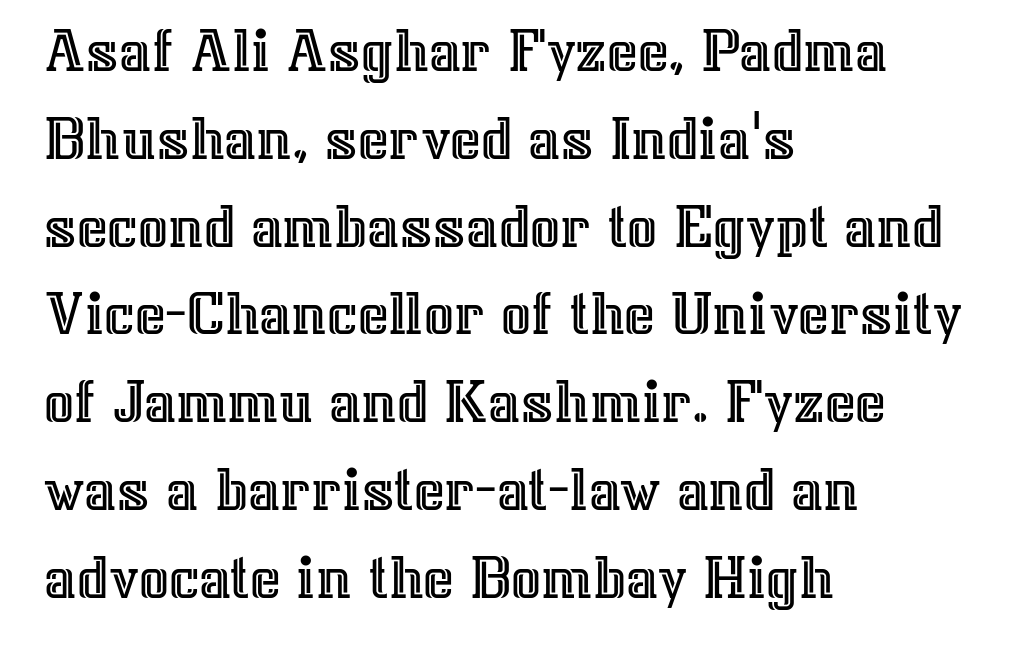
Q: Is the text italic (slanted)? A: No, it is upright.
Q: Is the text underlined? A: No.
Q: How is the paragraph aligned? A: Left-aligned.
Q: Is the spacing between letters normal or unusually wide? A: Normal.
Q: Is the spacing between lines tight, normal or loose? A: Normal.
Q: Width (condensed, normal, or wide)? A: Normal.
Q: x-height? A: Medium.
Q: Monospaced? A: No.
